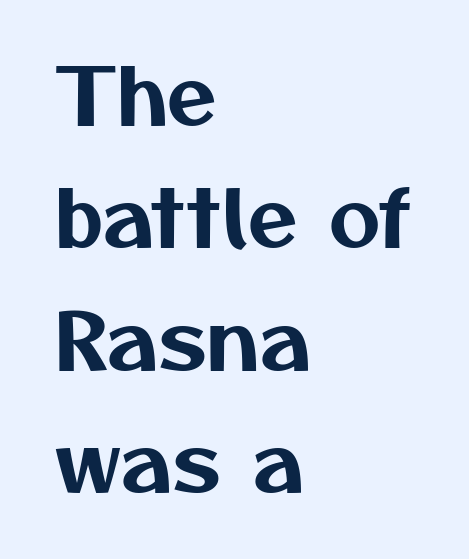
Alignment: flush left. The block of text has a typical density, with ordinary space between rows. Is this a fixed-width face? No — the glyphs have proportional, varying widths. Each word holds together tightly as a unit, with standard inter-letter gaps. Does the type have serifs? No, each stem ends abruptly. Descenders hang freely into open space.
